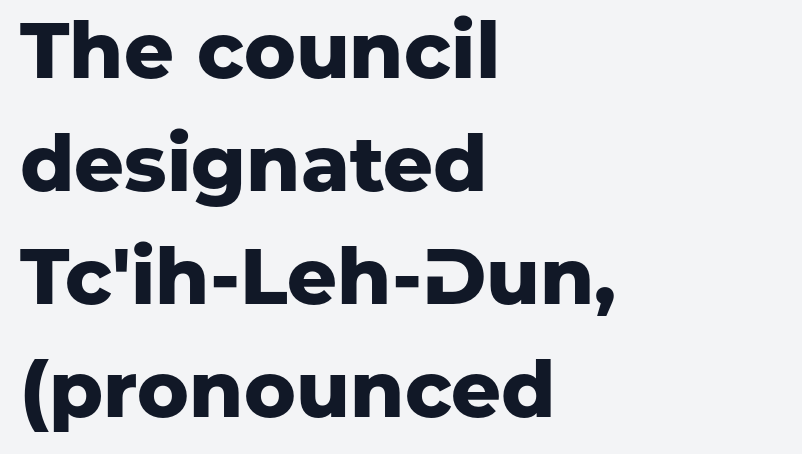
The paragraph shown leans on its left margin. Stroke terminals: plain, sans-serif. Lines of text with bare space underneath. The line texture is even and compact thanks to regular tracking. The glyphs have the mass of a bold cut. These lines are rendered in a variable-pitch font.
